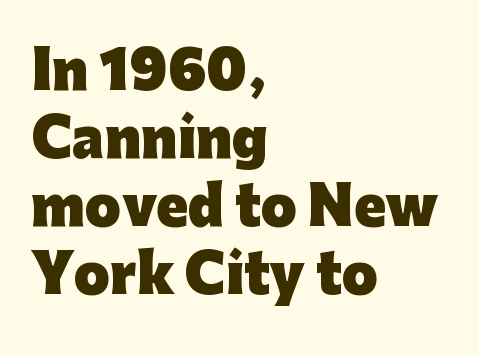
A full-strength bold gives these letters their thick strokes. The letterforms sit shoulder to shoulder at normal distance. You could not count columns in this text — the font is proportionally spaced. These lines are composed in type without serifs. The setting favours the left margin, as ordinary paragraphs usually do.
